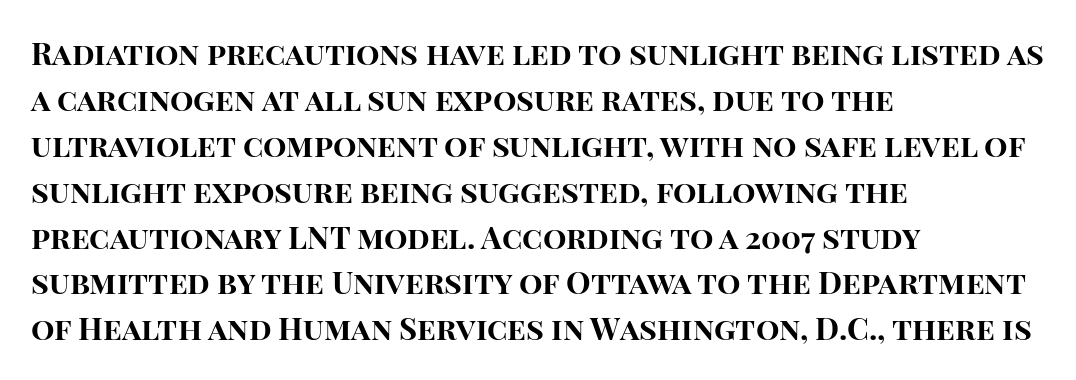
{"serif": "no", "italic": "no", "bold": "yes", "weight": "bold", "width": "normal", "stroke_contrast": "high", "x_height": "large", "monospaced": "no", "underline": "no", "align": "left", "line_spacing": "normal", "line_spacing_ratio": 1.48, "letter_spacing": "normal", "letter_spacing_em": 0.0, "glyph_px": 31}
